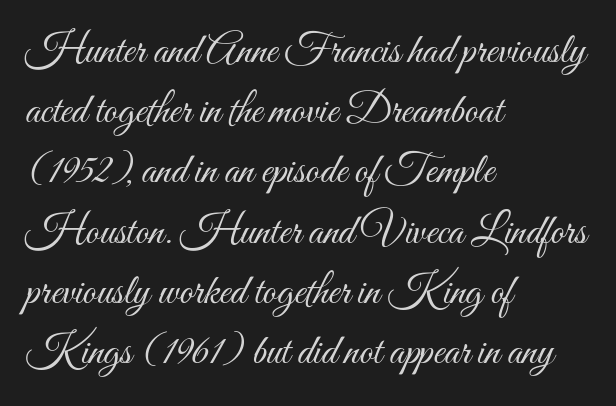
The image shows 43 px light, condensed type; set left-aligned, normal line spacing (1.4x), normal letter spacing, not underlined; medium stroke contrast and a small x-height.
